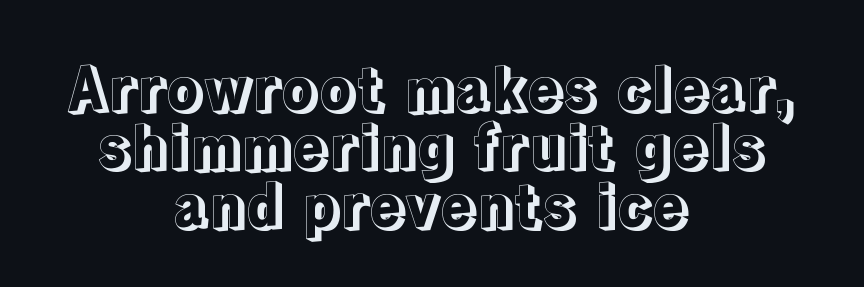
Q: Is the text italic (slanted)? A: No, it is upright.
Q: Is the text underlined? A: No.
Q: How is the paragraph aligned? A: Centered.
Q: Is the spacing between letters normal or unusually wide? A: Normal.
Q: Is the spacing between lines tight, normal or loose? A: Tight.
Q: Width (condensed, normal, or wide)? A: Normal.
Q: x-height? A: Medium.
Q: Monospaced? A: No.
